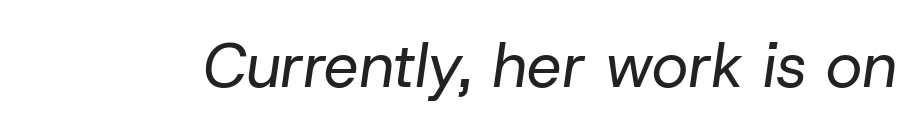
The image shows 62 px regular-weight type, italic (leaning right); set normal letter spacing, not underlined; low stroke contrast and a medium x-height.
